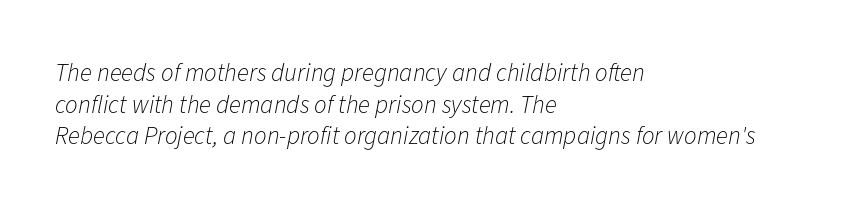
{"italic": "yes", "lean": "right", "slant_degrees": 11, "bold": "no", "underline": "no", "align": "left", "line_spacing": "normal", "line_spacing_ratio": 1.27, "letter_spacing": "normal", "letter_spacing_em": 0.0, "glyph_px": 25}
